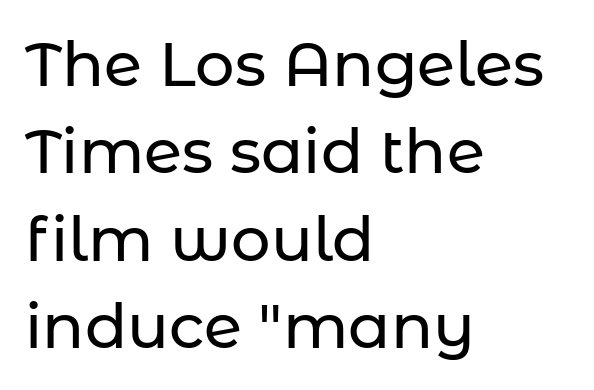
{"serif": "no", "italic": "no", "width": "normal", "stroke_contrast": "low", "x_height": "medium", "monospaced": "no", "underline": "no", "align": "left", "line_spacing": "normal", "line_spacing_ratio": 1.41, "letter_spacing": "normal", "letter_spacing_em": 0.0, "glyph_px": 62}
